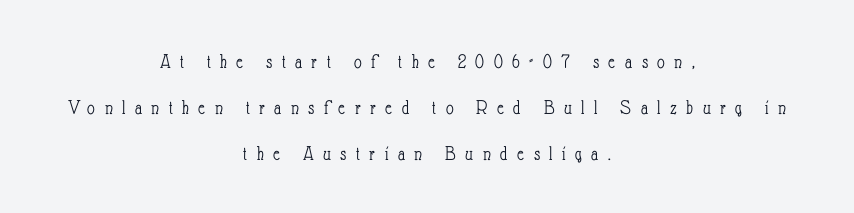
The image shows 21 px text type, upright; set centered, loose line spacing (2.18x), unusually wide letter spacing (+0.45 em), not underlined.
